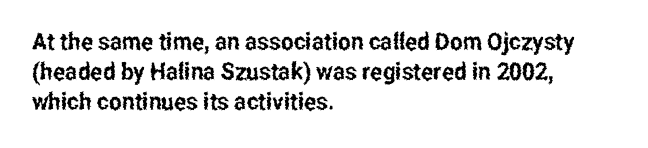
Q: Is the text italic (slanted)? A: No, it is upright.
Q: Is the text underlined? A: No.
Q: How is the paragraph aligned? A: Left-aligned.
Q: Is the spacing between letters normal or unusually wide? A: Normal.
Q: Is the spacing between lines tight, normal or loose? A: Normal.
